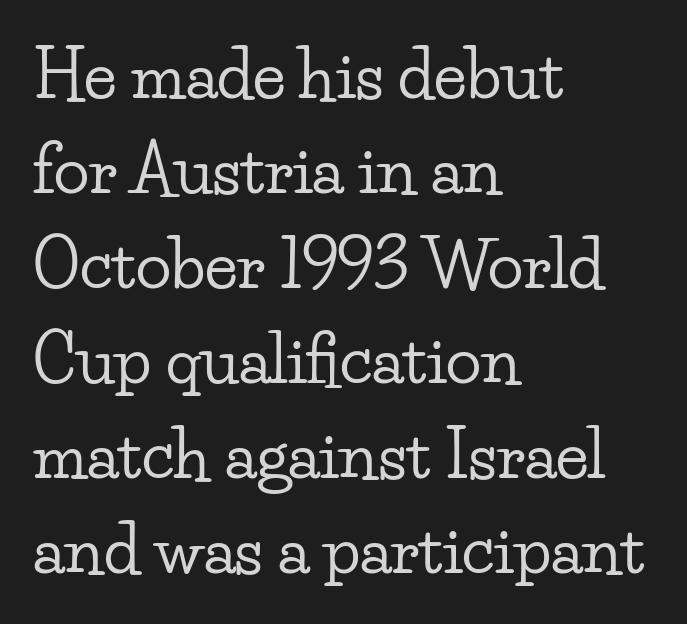
Q: Is the text italic (slanted)? A: No, it is upright.
Q: Is the typeface a serif or a sans-serif typeface? A: Serif.
Q: Is the text underlined? A: No.
Q: How is the paragraph aligned? A: Left-aligned.
Q: Is the spacing between letters normal or unusually wide? A: Normal.
Q: Is the spacing between lines tight, normal or loose? A: Normal.
Q: Width (condensed, normal, or wide)? A: Wide.
Q: Stroke contrast? A: Low.
Q: x-height? A: Small.
Q: Monospaced? A: No.
